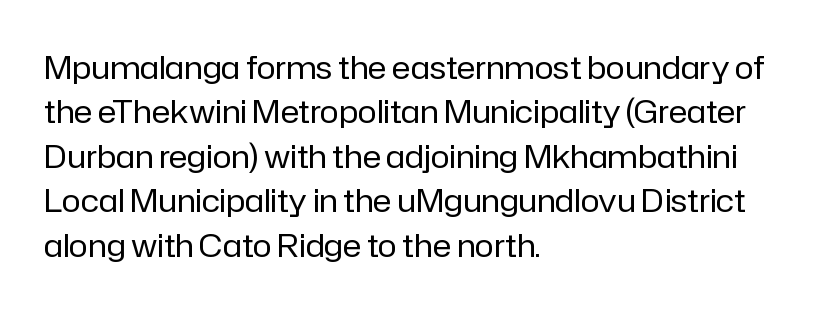
The image shows 32 px regular-weight sans-serif type, upright; set left-aligned, normal line spacing (1.39x), normal letter spacing, not underlined; low stroke contrast and a medium x-height.
